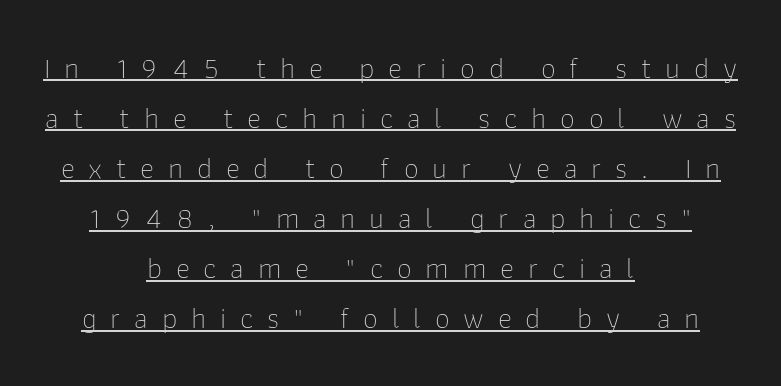
Q: Is the text bold? A: No.
Q: Is the text italic (slanted)? A: No, it is upright.
Q: Is the typeface a serif or a sans-serif typeface? A: Sans-serif.
Q: Is the text underlined? A: Yes.
Q: How is the paragraph aligned? A: Centered.
Q: Is the spacing between letters normal or unusually wide? A: Unusually wide.
Q: Is the spacing between lines tight, normal or loose? A: Normal.
Q: Width (condensed, normal, or wide)? A: Normal.
Q: Stroke contrast? A: Low.
Q: x-height? A: Medium.
Q: Monospaced? A: No.
